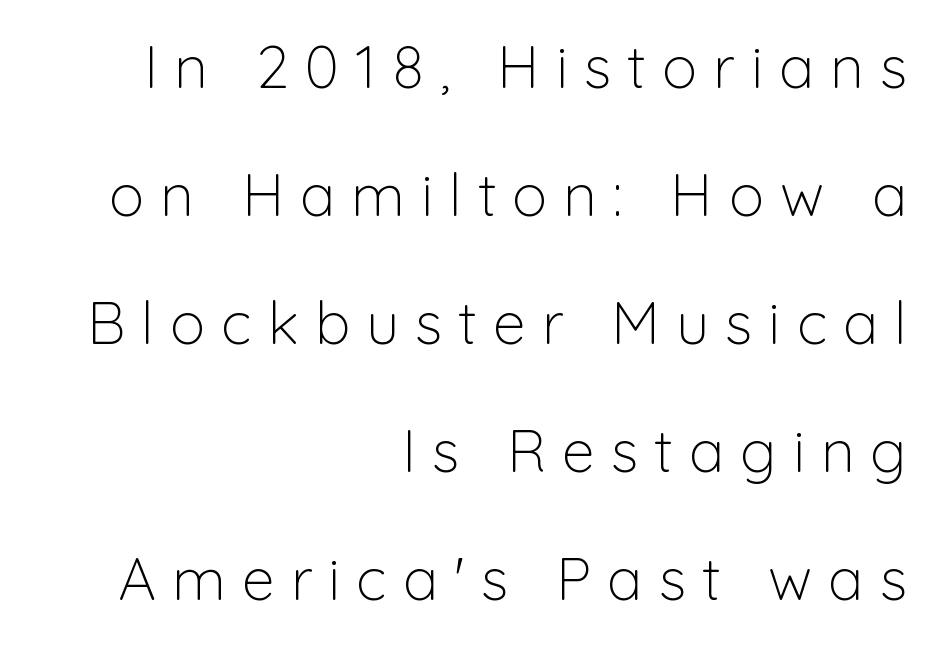
The letters stand straight up with perfectly vertical stems. All the whitespace from short lines collects on the left. Any mark beneath the type? The region is blank. Stroke mass is kept to a normal reading level or below. The face used here is proportionally spaced, like ordinary book or web type.
